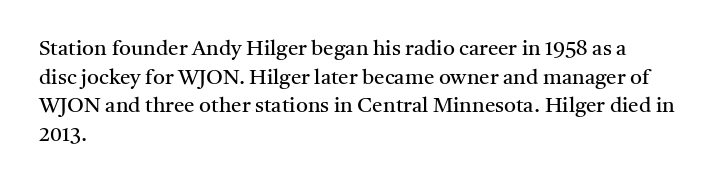
Q: Is the text bold? A: No.
Q: Is the text italic (slanted)? A: No, it is upright.
Q: Is the text underlined? A: No.
Q: How is the paragraph aligned? A: Left-aligned.
Q: Is the spacing between letters normal or unusually wide? A: Normal.
Q: Is the spacing between lines tight, normal or loose? A: Normal.
